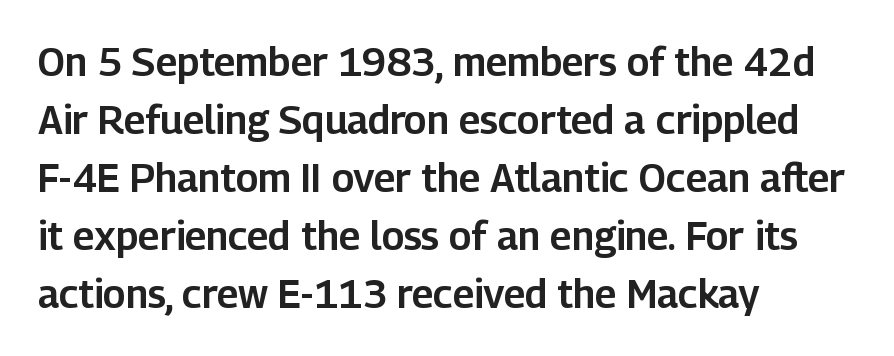
The image shows 39 px sans-serif type, upright; set left-aligned, normal line spacing (1.49x), normal letter spacing, not underlined; low stroke contrast and a medium x-height.
